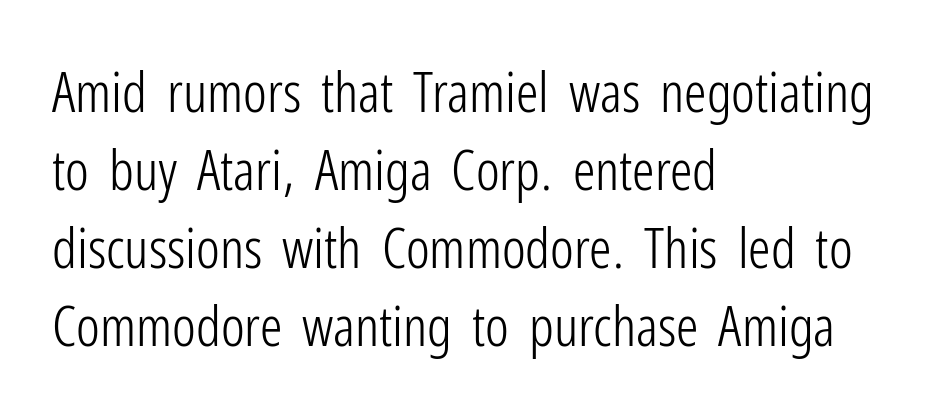
The image shows 56 px light, condensed sans-serif type, upright; set left-aligned, normal line spacing (1.39x), normal letter spacing, not underlined; low stroke contrast and a medium x-height.
